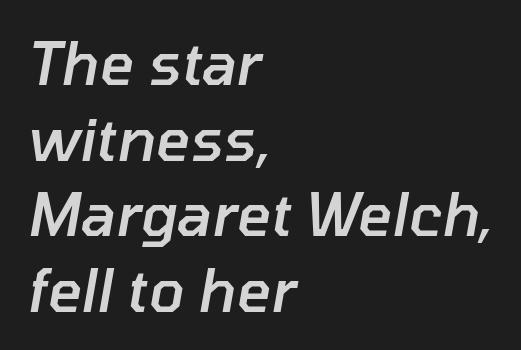
Lines of text with bare space underneath. These lines are set flush left with a ragged right edge. Looks like regular typesetting: each glyph gets only the width it needs. Leading: standard.
